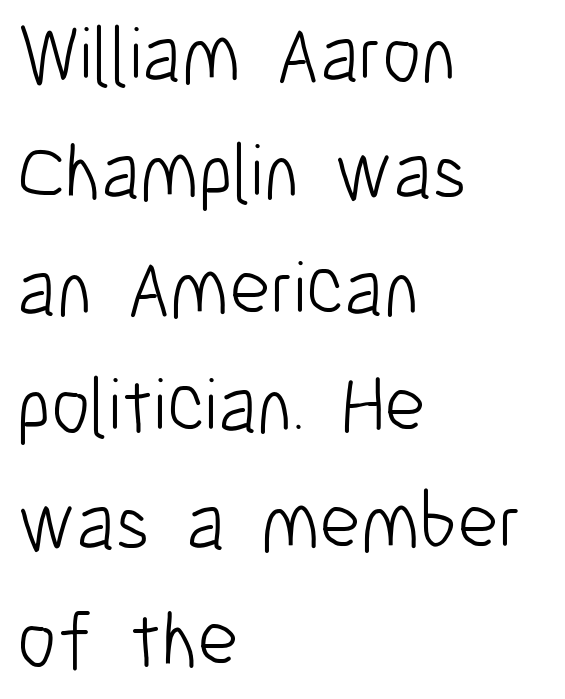
The image shows 79 px light, condensed sans-serif type, upright; set left-aligned, normal line spacing (1.48x), normal letter spacing, not underlined; low stroke contrast and a medium x-height.
